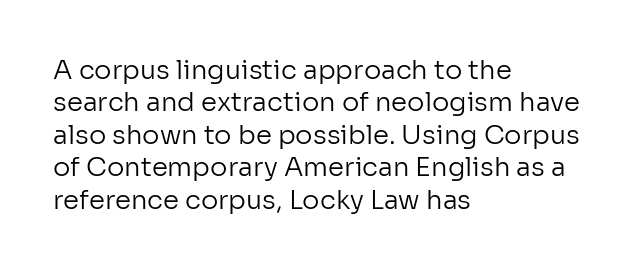
{"italic": "no", "bold": "no", "underline": "no", "align": "left", "line_spacing": "normal", "line_spacing_ratio": 1.25, "letter_spacing": "normal", "letter_spacing_em": 0.0, "glyph_px": 26}
